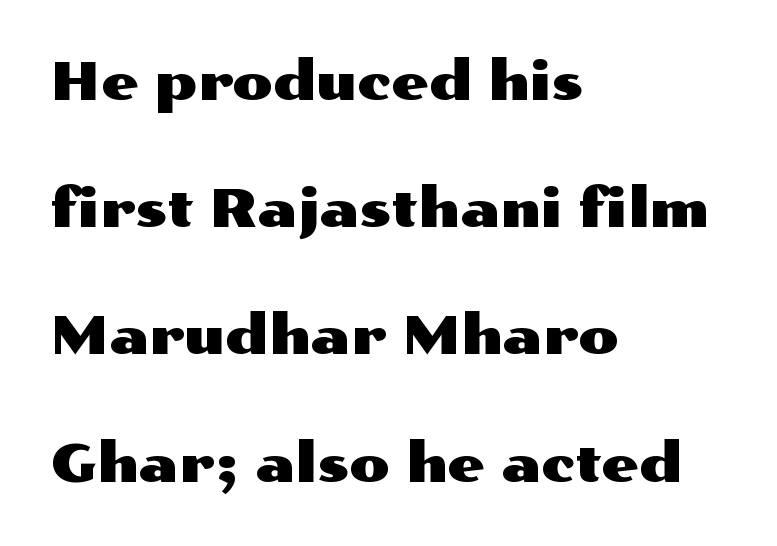
The image shows 53 px wide sans-serif type, upright; set left-aligned, loose line spacing (2.4x), normal letter spacing, not underlined; medium stroke contrast and a medium x-height.
